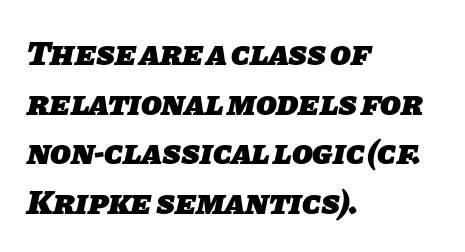
Character widths vary here, with narrow letters taking less room than wide ones. The gap between lines stays unmarked. As a designer I'd log this as weight 700, bold. Default kerning and tracking; the words read as compact shapes. Leading matches the norm, producing a regular column.
